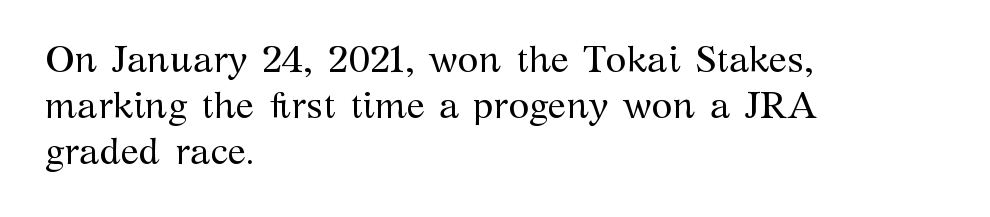
The image shows 38 px regular-weight serif type, upright; set left-aligned, line spacing 1.21x, normal letter spacing, not underlined; medium stroke contrast and a medium x-height.
